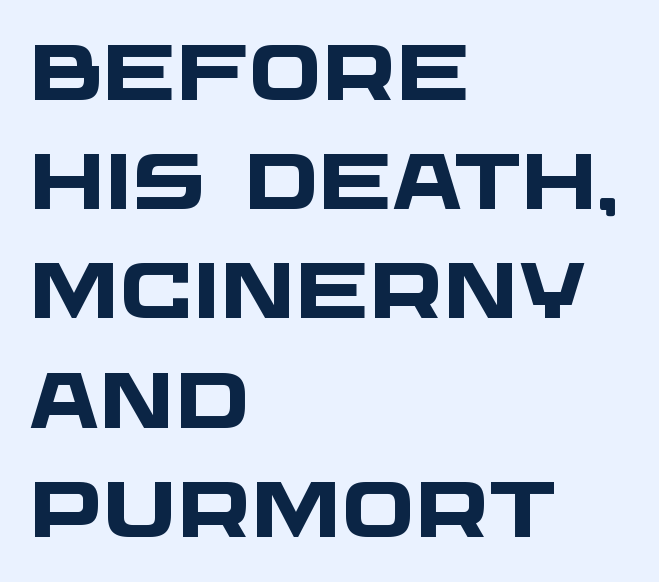
{"serif": "no", "bold": "yes", "weight": "heavy", "width": "wide", "stroke_contrast": "low", "x_height": "large", "monospaced": "no", "underline": "no", "align": "left", "line_spacing": "normal", "line_spacing_ratio": 1.4, "letter_spacing": "normal", "letter_spacing_em": 0.0, "glyph_px": 78}
